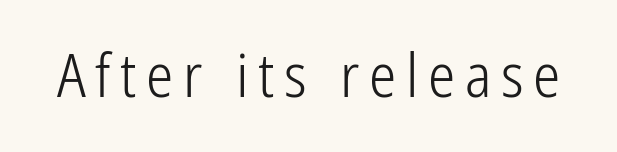
{"serif": "no", "italic": "no", "bold": "no", "weight": "light", "width": "condensed", "stroke_contrast": "low", "x_height": "medium", "monospaced": "no", "underline": "no", "glyph_px": 61}
